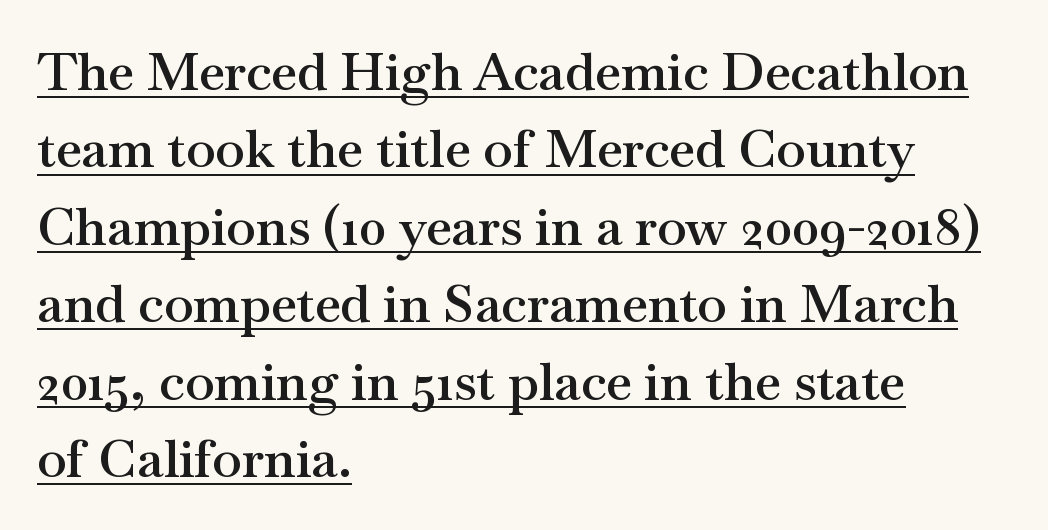
Each word holds together tightly as a unit, with standard inter-letter gaps. Left-aligned paragraph, ragged on the right. You can tell it's not italic because the verticals are truly vertical. A bit beefed up — I'd call it semibold rather than bold.
